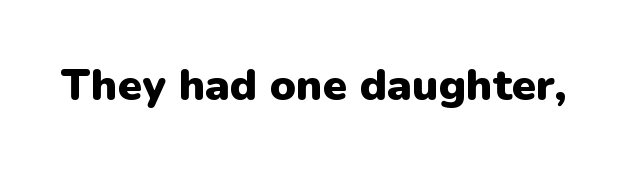
{"serif": "no", "italic": "no", "bold": "yes", "weight": "heavy", "width": "normal", "stroke_contrast": "low", "x_height": "medium", "monospaced": "no", "underline": "no", "letter_spacing": "normal", "letter_spacing_em": 0.0, "glyph_px": 44}
